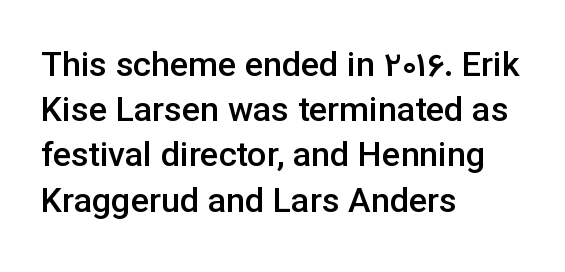
The image shows 34 px semibold sans-serif type, upright; set left-aligned, normal line spacing (1.33x), normal letter spacing, not underlined; low stroke contrast and a medium x-height.
